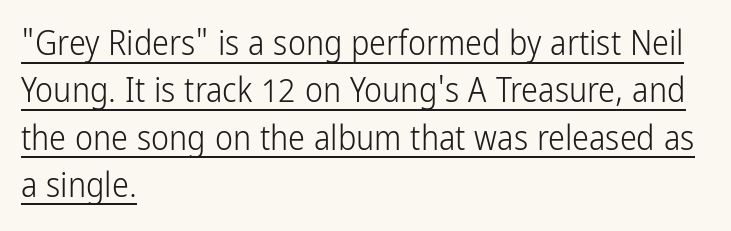
Q: Is the text bold? A: No.
Q: Is the text italic (slanted)? A: No, it is upright.
Q: Is the typeface a serif or a sans-serif typeface? A: Sans-serif.
Q: Is the text underlined? A: Yes.
Q: How is the paragraph aligned? A: Left-aligned.
Q: Is the spacing between letters normal or unusually wide? A: Normal.
Q: Is the spacing between lines tight, normal or loose? A: Normal.
Q: Width (condensed, normal, or wide)? A: Condensed.
Q: Stroke contrast? A: Low.
Q: x-height? A: Medium.
Q: Monospaced? A: No.
